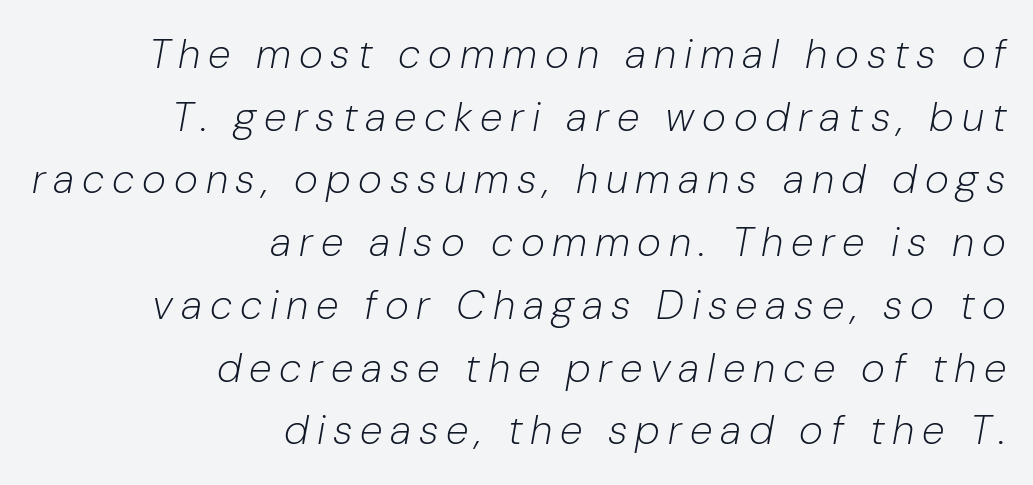
The passage shown is not underscored anywhere. This block has exactly the height ordinary leading produces. Casual observation: everything's shoved over to the right. Designer's note — italics engaged.
